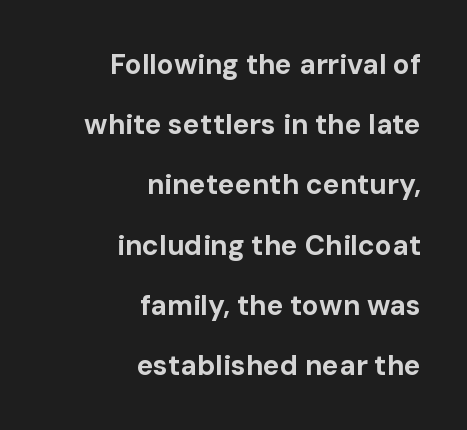
{"serif": "no", "italic": "no", "bold": "yes", "weight": "bold", "width": "normal", "stroke_contrast": "low", "x_height": "medium", "monospaced": "no", "underline": "no", "align": "right", "line_spacing": "loose", "line_spacing_ratio": 2.15, "letter_spacing": "normal", "letter_spacing_em": 0.0, "glyph_px": 28}
